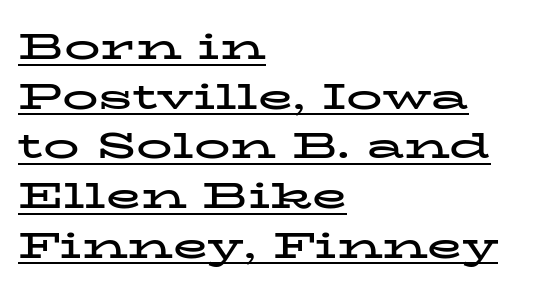
Q: Is the text bold? A: Yes.
Q: Is the text italic (slanted)? A: No, it is upright.
Q: Is the typeface a serif or a sans-serif typeface? A: Serif.
Q: Is the text underlined? A: Yes.
Q: How is the paragraph aligned? A: Left-aligned.
Q: Is the spacing between letters normal or unusually wide? A: Normal.
Q: Is the spacing between lines tight, normal or loose? A: Normal.
Q: Width (condensed, normal, or wide)? A: Wide.
Q: Stroke contrast? A: Low.
Q: x-height? A: Medium.
Q: Monospaced? A: No.
